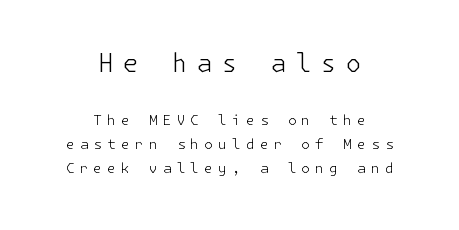
Is there any slant? The stems are plumb. Compare the two chunks: the upper has the greater cap height. Type without underlining. Stem width sits at or under what a default text font uses. The block of text has a typical density, with ordinary space between rows.
